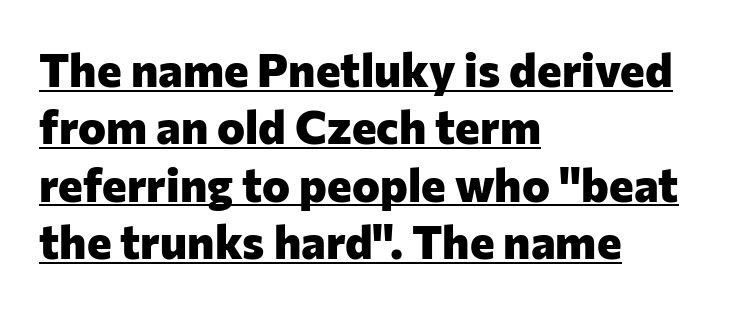
Q: Is the text bold? A: Yes.
Q: Is the text italic (slanted)? A: No, it is upright.
Q: Is the typeface a serif or a sans-serif typeface? A: Sans-serif.
Q: Is the text underlined? A: Yes.
Q: How is the paragraph aligned? A: Left-aligned.
Q: Is the spacing between letters normal or unusually wide? A: Normal.
Q: Width (condensed, normal, or wide)? A: Normal.
Q: Stroke contrast? A: Low.
Q: x-height? A: Medium.
Q: Monospaced? A: No.
